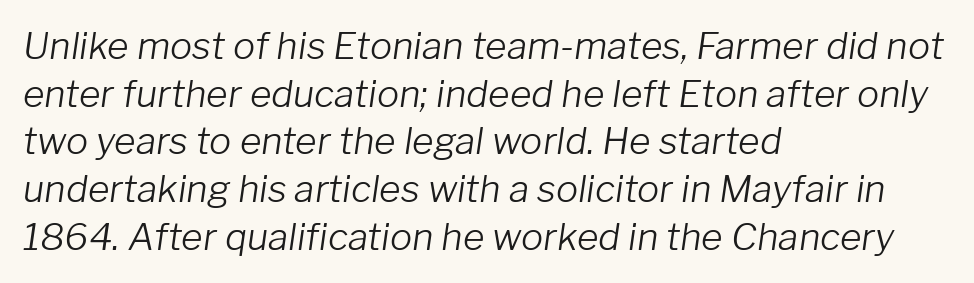
Q: Is the text bold? A: No.
Q: Is the text italic (slanted)? A: Yes, it leans right by about 8 degrees.
Q: Is the text underlined? A: No.
Q: How is the paragraph aligned? A: Left-aligned.
Q: Is the spacing between letters normal or unusually wide? A: Normal.
Q: Is the spacing between lines tight, normal or loose? A: Normal.
Q: Width (condensed, normal, or wide)? A: Normal.
Q: Stroke contrast? A: Low.
Q: x-height? A: Medium.
Q: Monospaced? A: No.
